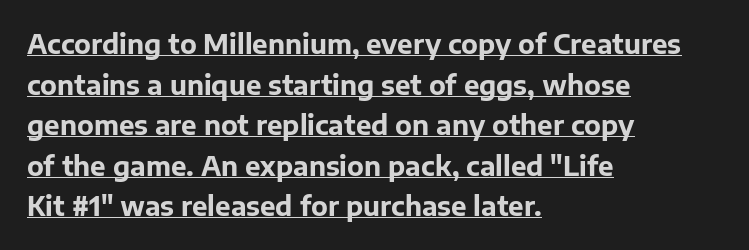
The image shows 26 px bold type, upright; set left-aligned, normal line spacing (1.56x), normal letter spacing, underlined.
